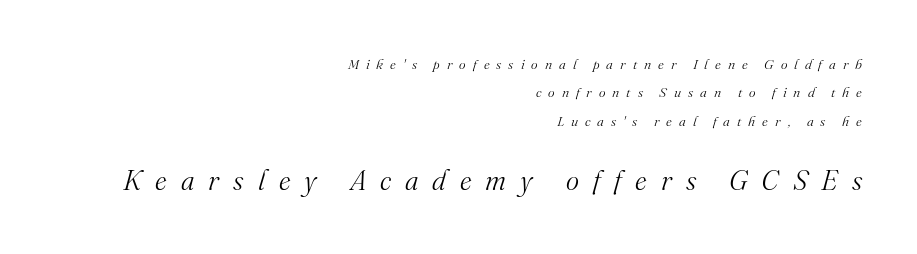
The image shows 28 px light serif type, italic (leaning right); set right-aligned, loose line spacing (2.02x), unusually wide letter spacing (+0.5 em), not underlined; the second (bottom) block is 2.0x larger; medium stroke contrast and a small x-height.
